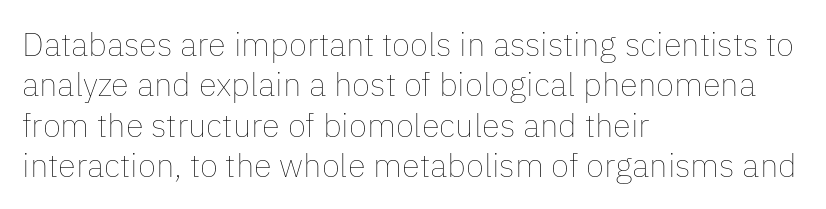
The image shows 33 px thin type, upright; set left-aligned, line spacing 1.22x, normal letter spacing, not underlined; low stroke contrast and a medium x-height.
